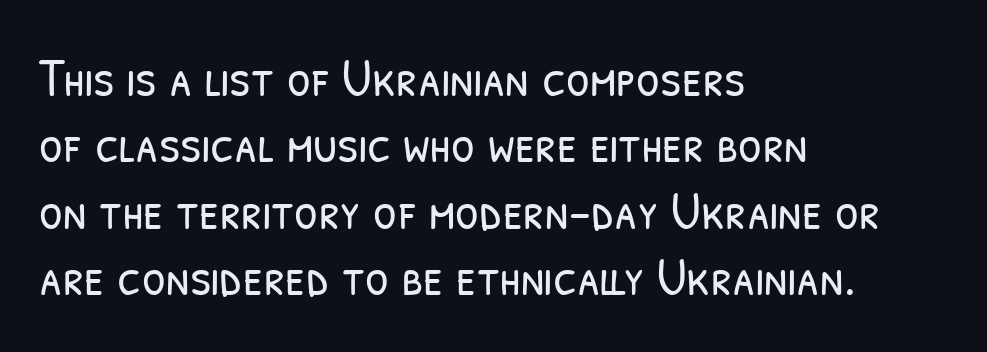
Look at the bottom of the vertical strokes: they stop flat, with no serifs. Varying glyph widths throughout — classic text-font behaviour. The string is rendered with underlining switched off. Inter-character spacing is left at the font's built-in metrics. The typesetting does not lean heavy: it is not bold.
